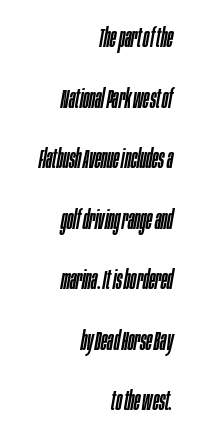
Q: Is the text italic (slanted)? A: Yes, it leans right by about 10 degrees.
Q: Is the text underlined? A: No.
Q: How is the paragraph aligned? A: Right-aligned.
Q: Is the spacing between letters normal or unusually wide? A: Normal.
Q: Is the spacing between lines tight, normal or loose? A: Loose.
